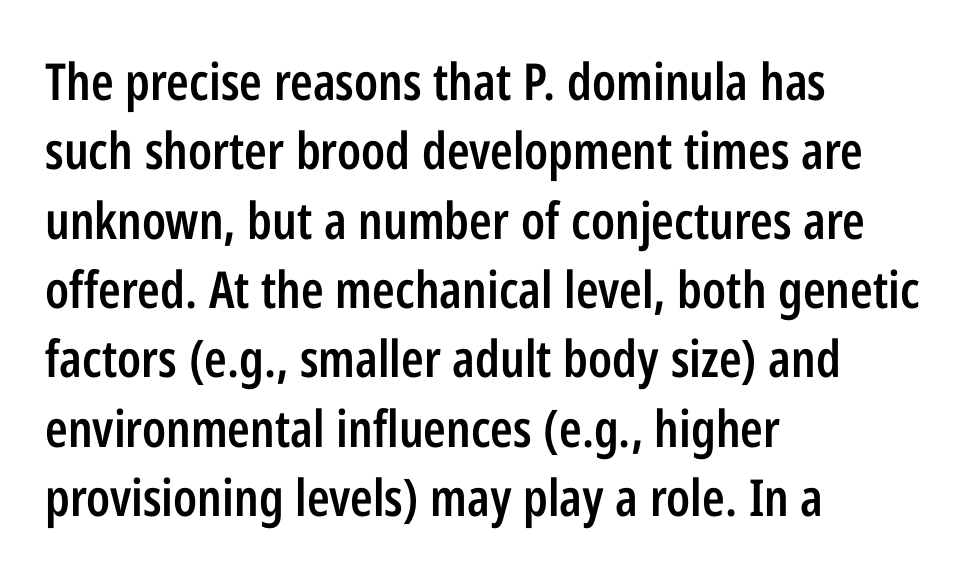
Horizontally, the lines are justified to the leading edge only. The letterforms sit shoulder to shoulder at normal distance. Honestly, there is no underline to notice here at all. Quick note: not italic, upright. Successive baselines arrive at the customary interval. Varying glyph widths throughout — classic text-font behaviour.
